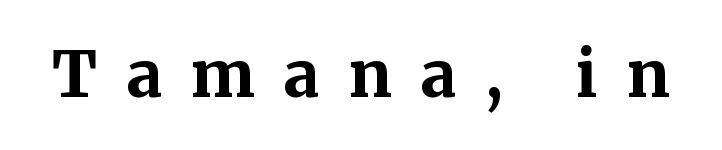
{"serif": "yes", "italic": "no", "bold": "yes", "weight": "bold", "width": "normal", "stroke_contrast": "medium", "x_height": "medium", "monospaced": "no", "underline": "no", "letter_spacing": "wide", "letter_spacing_em": 0.46, "glyph_px": 63}
